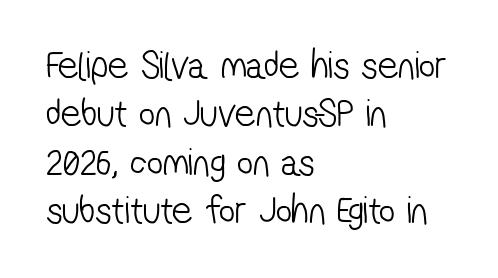
{"serif": "no", "bold": "no", "weight": "light", "width": "condensed", "stroke_contrast": "low", "x_height": "medium", "monospaced": "no", "underline": "no", "align": "left", "line_spacing_ratio": 1.21, "letter_spacing": "normal", "letter_spacing_em": 0.0, "glyph_px": 40}
